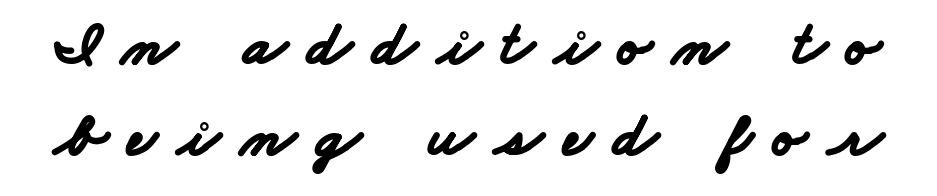
Rule under the text: the space is simply empty. Spacing between characters has been opened up far beyond the box default. These lines carry a lot of weight — the face is fully bold. The leading is moderate, giving the passage an even texture. Serif or sans? Sans — the stroke terminals are bare.
